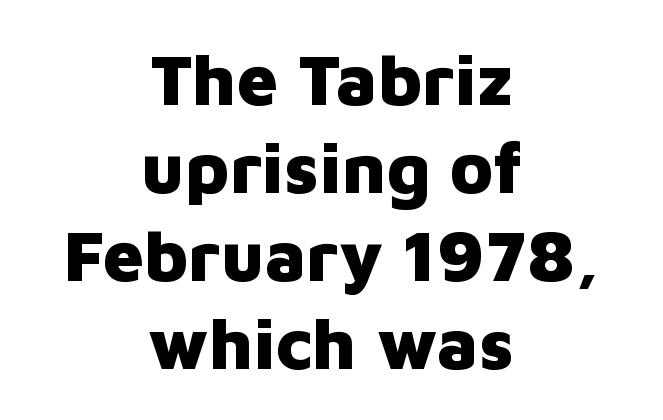
Examine the stroke ends and you'll find no serifs. Any mark beneath the type? The region is blank. Summary of weight: heavy, a full bold. The rendering uses natural spacing where letterforms have individual widths.
